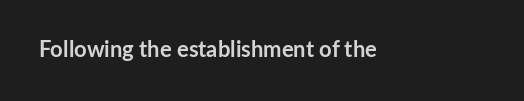
Q: Is the text bold? A: Yes.
Q: Is the text italic (slanted)? A: No, it is upright.
Q: Is the text underlined? A: No.
Q: Is the spacing between letters normal or unusually wide? A: Normal.
